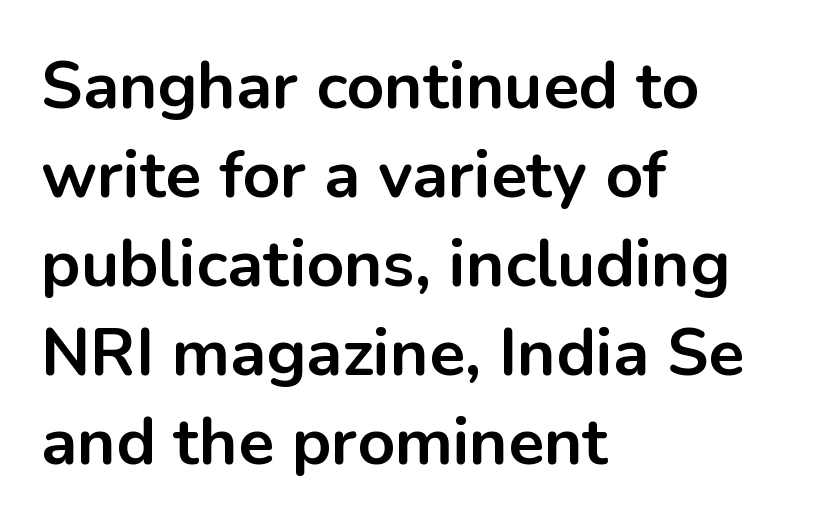
Q: Is the text bold? A: Yes.
Q: Is the text italic (slanted)? A: No, it is upright.
Q: Is the typeface a serif or a sans-serif typeface? A: Sans-serif.
Q: Is the text underlined? A: No.
Q: How is the paragraph aligned? A: Left-aligned.
Q: Is the spacing between letters normal or unusually wide? A: Normal.
Q: Is the spacing between lines tight, normal or loose? A: Normal.
Q: Width (condensed, normal, or wide)? A: Normal.
Q: Stroke contrast? A: Low.
Q: x-height? A: Medium.
Q: Monospaced? A: No.
